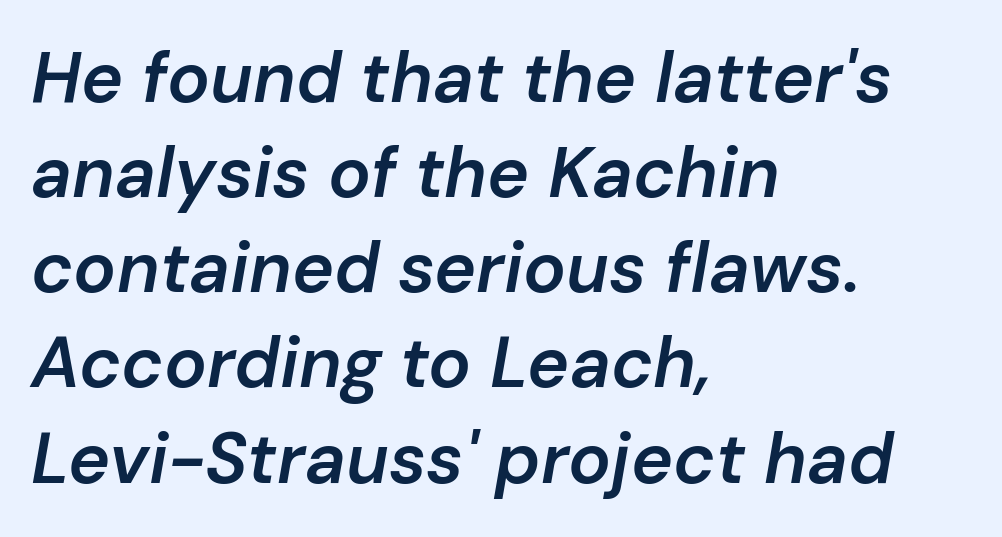
A typesetter would call this proportional, since set widths differ per character. Regular leading. Does the lettering tilt? It does — this is italic. The tracking reads as untouched default to a designer's eye. Check the space under the baseline: it is left empty. The ragged edge is on the right, which tells us the setting is flush left.
